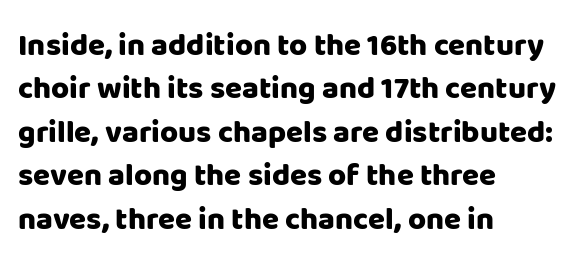
Typographically, this falls in the sans-serif category. The passage shown is typed in a proportional face where columns would drift. One-word summary of the alignment: left. Only glyphs here, with clear space below each row. How would I describe the line gaps? Plain and ordinary. This is the regular roman posture of the typeface.
